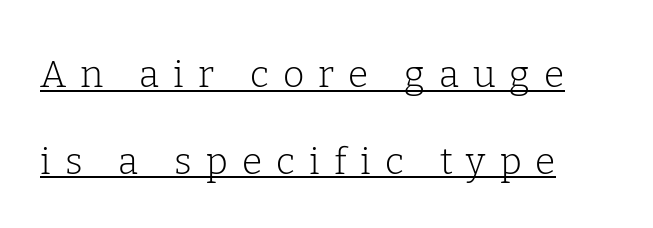
Widely set lines give the paragraph a tall, airy silhouette. Nothing heavy about these letters — not bold at all. The designer went with a serif here, giving each stem small feet. Students, observe the line beneath the letters — that is underlining. There is plenty of visible air inserted between adjacent glyphs.
